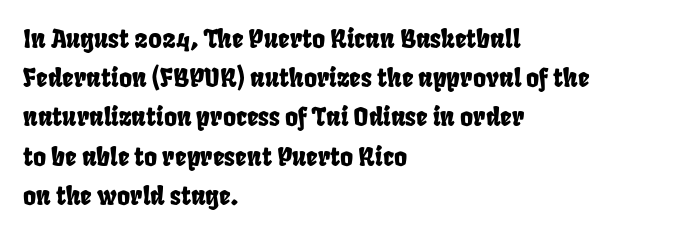
The lines are quadded left. Observe the ordinary spacing: letters are neighbours, not strangers. The string is rendered with underlining switched off. Each new line begins a customary step beneath the previous one.
